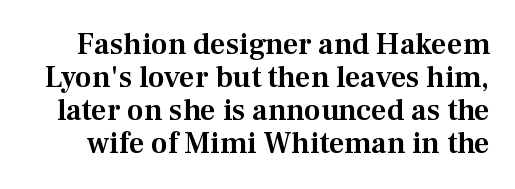
The image shows 30 px serif type, upright; set tight line spacing (1.1x), normal letter spacing, not underlined; medium stroke contrast and a medium x-height.
